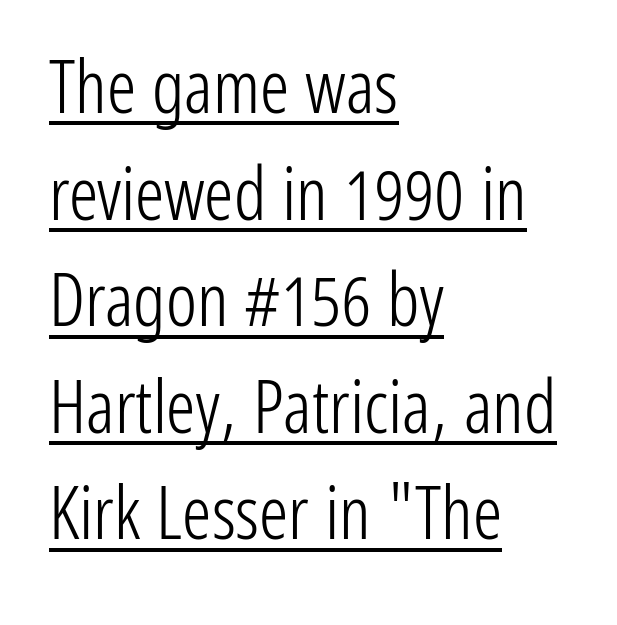
Leading matches the norm, producing a regular column. Each letter keeps its own natural width here, so spacing adapts to shape. The gaps between neighbouring characters are ordinary and unremarkable. Is there any slant? The stems are plumb. A classic flush-left, rag-right setting is used for this passage. The characters display no serif detailing; their extremities are plain.
